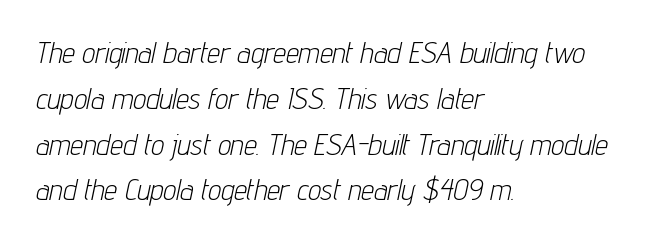
The typography opts for an oblique posture over an upright one. The block of text has a typical density, with ordinary space between rows. How are the letters spaced? Ordinarily, with no added tracking. A light-to-regular cut is what we see here.
